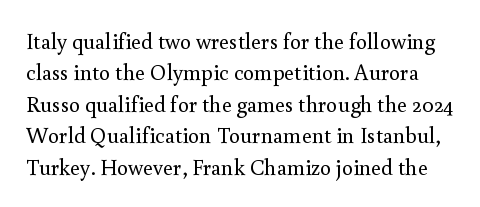
The cut favours lightness, reaching ordinary text weight at its darkest. The letters stand straight up with perfectly vertical stems. The strip under each line holds only bare page. Each word holds together tightly as a unit, with standard inter-letter gaps.
